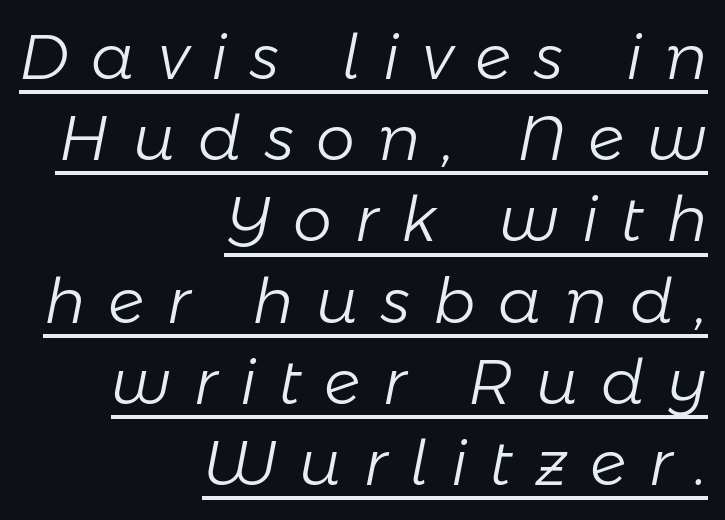
The horizontal fit of the characters is loose and conspicuously gappy. Emphasis is given by a line drawn under the lettering. Does the lettering tilt? It does — this is italic. Notice how the passage keeps a crisp vertical edge on the right only. Weight: regular or lighter. This sample keeps an unexceptional amount of space between lines.
